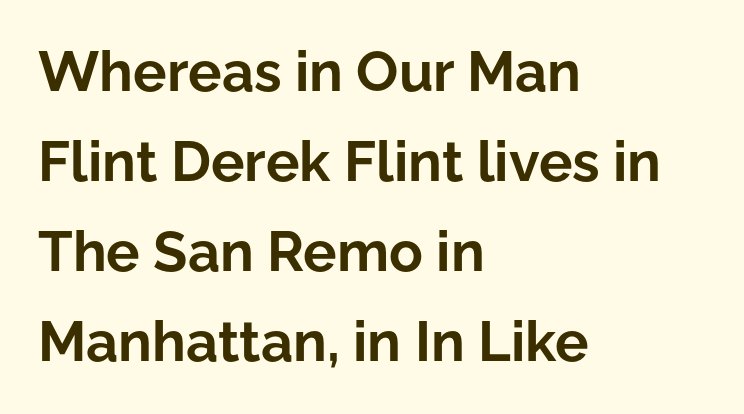
{"serif": "no", "italic": "no", "bold": "yes", "weight": "bold", "width": "normal", "stroke_contrast": "low", "x_height": "medium", "monospaced": "no", "underline": "no", "align": "left", "line_spacing": "normal", "line_spacing_ratio": 1.61, "letter_spacing": "normal", "letter_spacing_em": 0.0, "glyph_px": 56}
